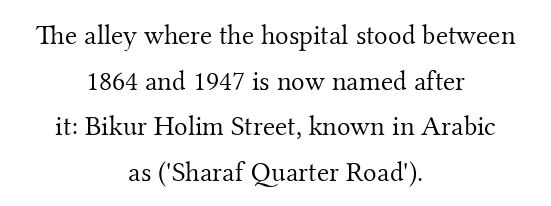
{"serif": "yes", "italic": "no", "bold": "no", "weight": "light", "width": "normal", "stroke_contrast": "medium", "x_height": "small", "monospaced": "no", "underline": "no", "align": "center", "line_spacing": "normal", "line_spacing_ratio": 1.63, "letter_spacing": "normal", "letter_spacing_em": 0.0, "glyph_px": 28}
